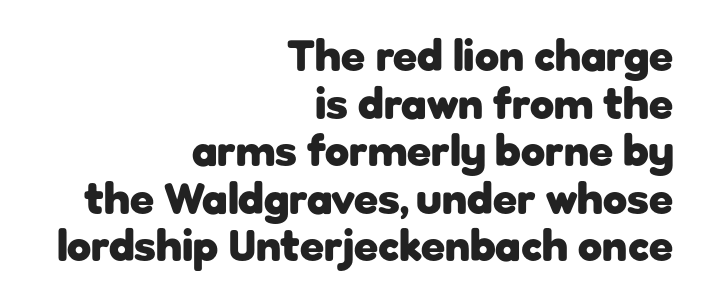
{"serif": "no", "italic": "no", "bold": "yes", "weight": "heavy", "width": "normal", "stroke_contrast": "low", "x_height": "medium", "monospaced": "no", "underline": "no", "align": "right", "line_spacing": "tight", "line_spacing_ratio": 1.08, "letter_spacing": "normal", "letter_spacing_em": 0.0, "glyph_px": 44}
